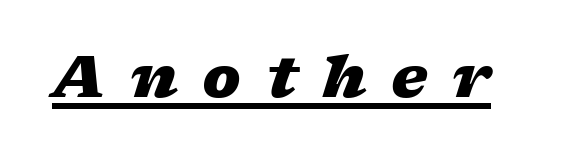
Q: Is the text bold? A: Yes.
Q: Is the text italic (slanted)? A: Yes, it leans right by about 17 degrees.
Q: Is the text underlined? A: Yes.
Q: Is the spacing between letters normal or unusually wide? A: Unusually wide.
Q: Width (condensed, normal, or wide)? A: Wide.
Q: Stroke contrast? A: Low.
Q: x-height? A: Medium.
Q: Monospaced? A: No.
